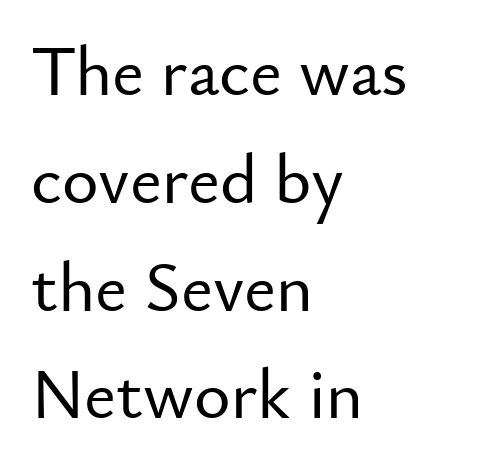
Q: Is the text italic (slanted)? A: No, it is upright.
Q: Is the typeface a serif or a sans-serif typeface? A: Sans-serif.
Q: Is the text underlined? A: No.
Q: How is the paragraph aligned? A: Left-aligned.
Q: Is the spacing between letters normal or unusually wide? A: Normal.
Q: Is the spacing between lines tight, normal or loose? A: Normal.
Q: Width (condensed, normal, or wide)? A: Normal.
Q: Stroke contrast? A: Low.
Q: x-height? A: Small.
Q: Monospaced? A: No.
